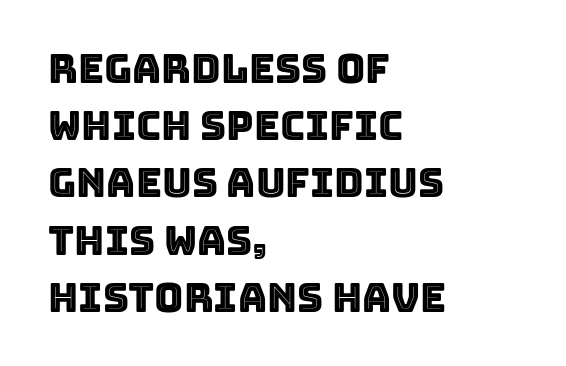
The image shows 40 px text type, upright; set left-aligned, normal line spacing (1.43x), normal letter spacing, not underlined; a large x-height.
